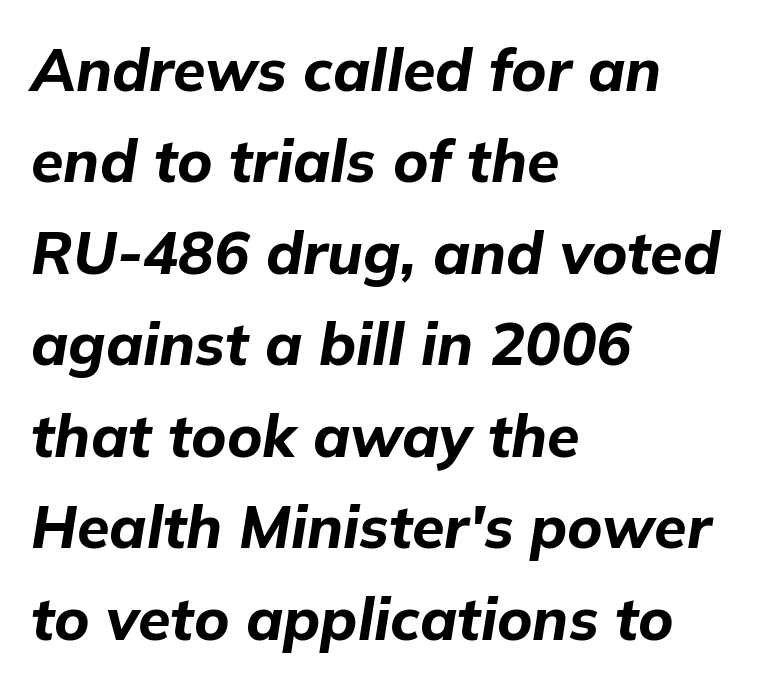
The image shows 59 px bold type, italic (leaning right); set left-aligned, normal line spacing (1.55x), normal letter spacing, not underlined; low stroke contrast and a medium x-height.
